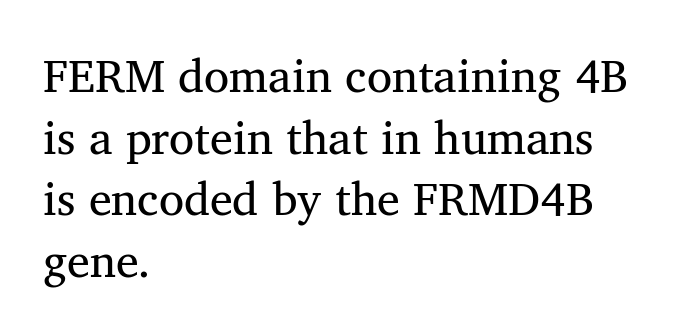
The image shows 46 px regular-weight serif type, upright; set left-aligned, normal line spacing (1.34x), normal letter spacing, not underlined; medium stroke contrast and a medium x-height.
